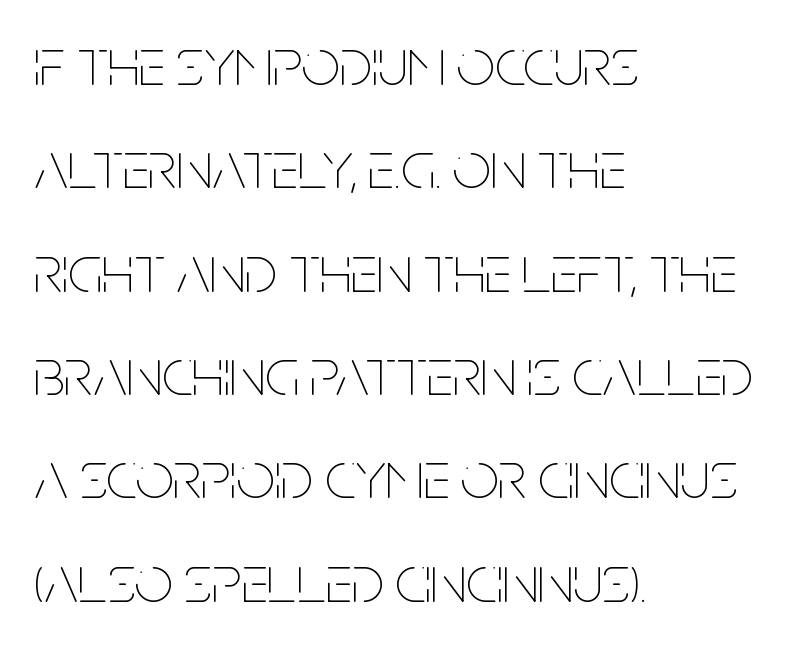
The rendering uses natural spacing where letterforms have individual widths. The specimen reads as upright at a glance. Typeset ragged right — the left edge is the straight one. The gaps between neighbouring characters are ordinary and unremarkable. Notice how descenders clear the ascenders below comfortably — that's standard leading. The space directly below the letters is spotless.
